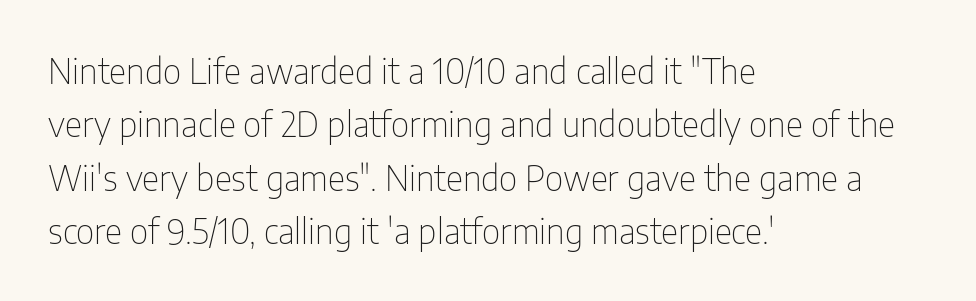
Q: Is the text bold? A: No.
Q: Is the text italic (slanted)? A: No, it is upright.
Q: Is the typeface a serif or a sans-serif typeface? A: Sans-serif.
Q: Is the text underlined? A: No.
Q: How is the paragraph aligned? A: Left-aligned.
Q: Is the spacing between letters normal or unusually wide? A: Normal.
Q: Is the spacing between lines tight, normal or loose? A: Normal.
Q: Width (condensed, normal, or wide)? A: Condensed.
Q: Stroke contrast? A: Low.
Q: x-height? A: Medium.
Q: Monospaced? A: No.
